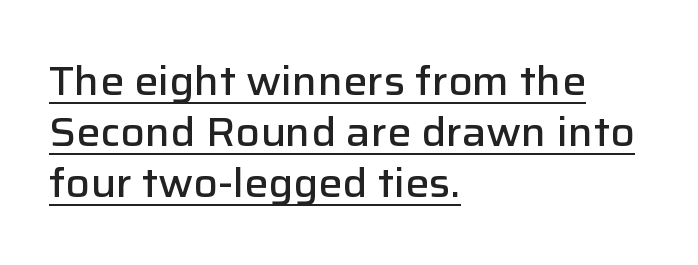
The tracking reads as untouched default to a designer's eye. Is this a fixed-width face? No — the glyphs have proportional, varying widths. The letters carry no serifs — their stems end cleanly without finishing strokes. The passage shown is semibold, sitting just below true bold. Caption: lettering with a line underneath.
